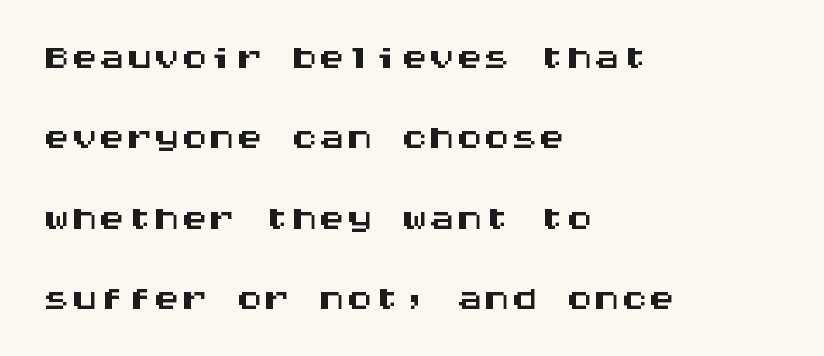
The image shows 55 px wide sans-serif type, upright, monospaced; set left-aligned, normal line spacing (1.46x), normal letter spacing, not underlined; medium stroke contrast and a large x-height.
